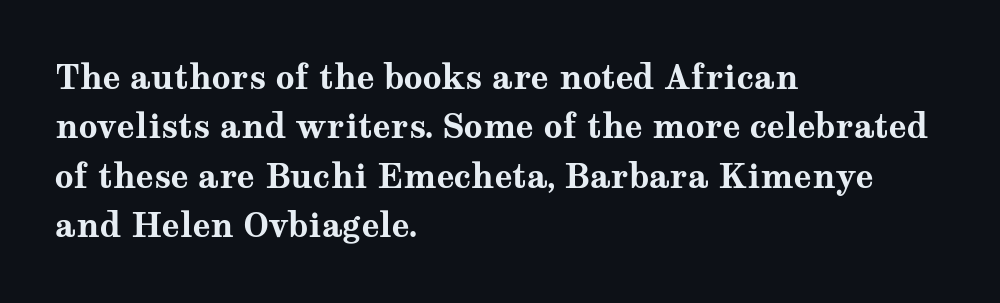
Characters remain perfectly vertical along every line. Students, observe: this is what conventionally led text looks like. Varying glyph widths throughout — classic text-font behaviour. Classification — serif. Students, this is bold: see how much ink each stroke carries. Caption: standard tracking, unaltered.
